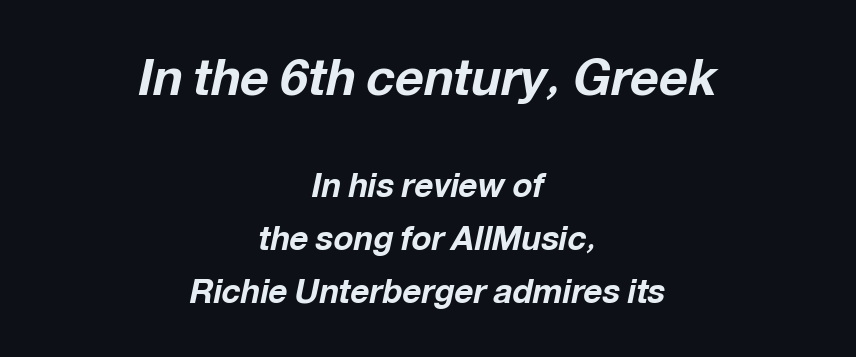
The image shows 50 px bold type, italic (leaning right); set centered, normal line spacing (1.6x), normal letter spacing, not underlined; the first (top) block is 1.52x larger; low stroke contrast and a medium x-height.
